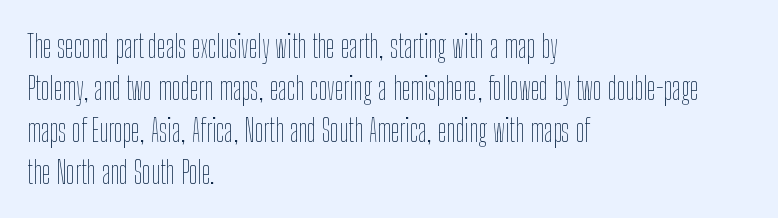
{"italic": "no", "bold": "no", "weight": "thin", "width": "condensed", "stroke_contrast": "low", "x_height": "medium", "monospaced": "no", "underline": "no", "align": "left", "line_spacing": "normal", "line_spacing_ratio": 1.35, "letter_spacing": "normal", "letter_spacing_em": 0.0, "glyph_px": 31}
